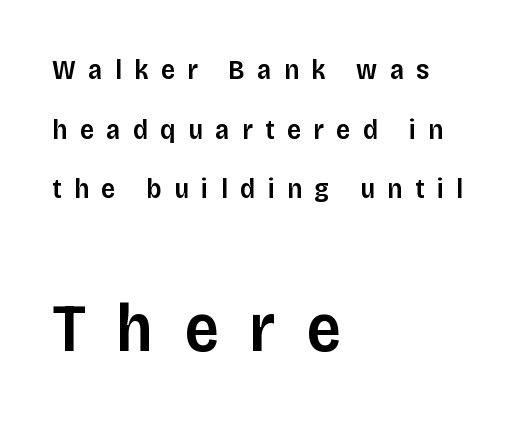
Q: Is the text bold? A: Semi-bold.
Q: Is the text italic (slanted)? A: No, it is upright.
Q: Is the typeface a serif or a sans-serif typeface? A: Sans-serif.
Q: Is the text underlined? A: No.
Q: How is the paragraph aligned? A: Left-aligned.
Q: Is the spacing between letters normal or unusually wide? A: Unusually wide.
Q: Is the spacing between lines tight, normal or loose? A: Loose.
Q: Which block of text is set in a larger size, the first (top) or the second (bottom)? A: The second (bottom) one.
Q: Width (condensed, normal, or wide)? A: Normal.
Q: Stroke contrast? A: Low.
Q: x-height? A: Large.
Q: Monospaced? A: No.
